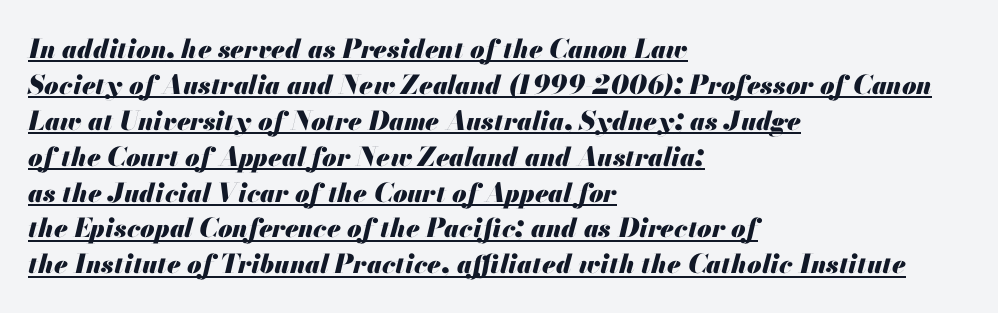
Q: Is the text bold? A: Yes.
Q: Is the text italic (slanted)? A: Yes, it leans right by about 13 degrees.
Q: Is the text underlined? A: Yes.
Q: How is the paragraph aligned? A: Left-aligned.
Q: Is the spacing between letters normal or unusually wide? A: Normal.
Q: Is the spacing between lines tight, normal or loose? A: Normal.
